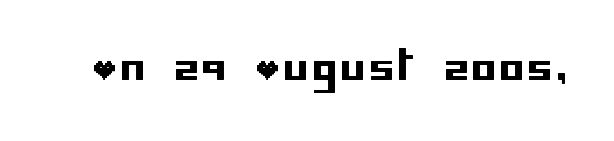
Q: Is the text italic (slanted)? A: No, it is upright.
Q: Is the typeface a serif or a sans-serif typeface? A: Sans-serif.
Q: Is the text underlined? A: No.
Q: Width (condensed, normal, or wide)? A: Normal.
Q: Stroke contrast? A: Low.
Q: x-height? A: Large.
